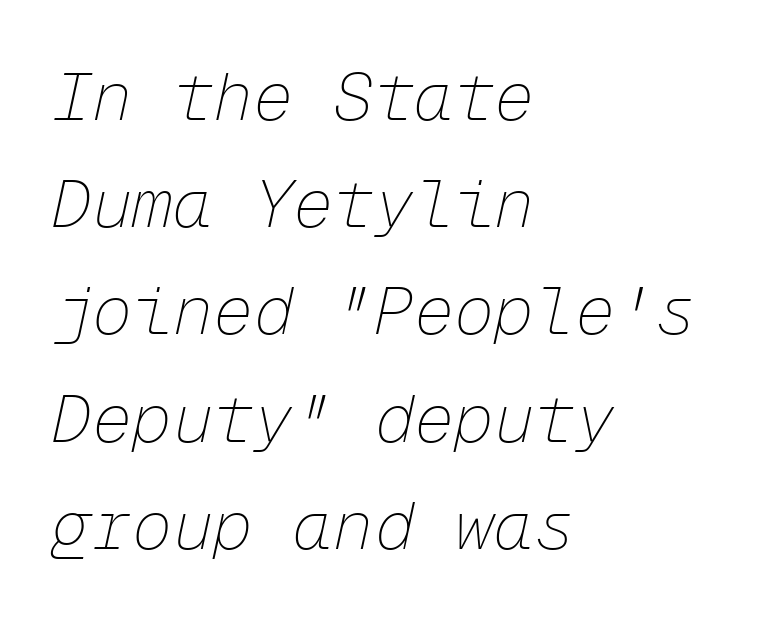
Q: Is the text bold? A: No.
Q: Is the text italic (slanted)? A: Yes, it leans right by about 12 degrees.
Q: Is the text underlined? A: No.
Q: How is the paragraph aligned? A: Left-aligned.
Q: Is the spacing between letters normal or unusually wide? A: Normal.
Q: Is the spacing between lines tight, normal or loose? A: Normal.
Q: Width (condensed, normal, or wide)? A: Normal.
Q: Stroke contrast? A: Low.
Q: x-height? A: Medium.
Q: Monospaced? A: Yes.
